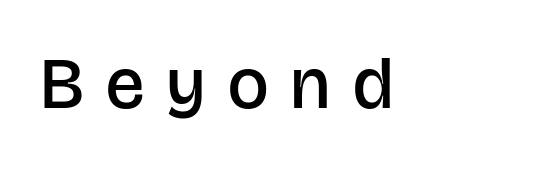
This is moderately heavy type, rendered in semibold. Is there any slant? The stems are plumb. Examine the stroke ends and you'll find no serifs. Think of a printed novel: that variable character pitch is what you see here.
